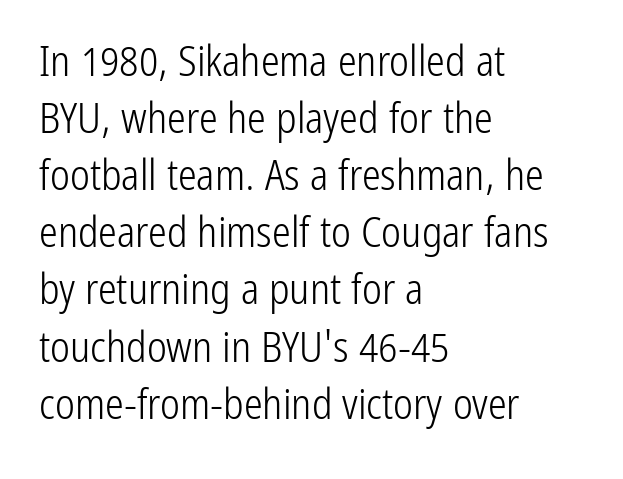
{"serif": "no", "italic": "no", "bold": "no", "weight": "light", "width": "condensed", "stroke_contrast": "low", "x_height": "medium", "monospaced": "no", "underline": "no", "align": "left", "line_spacing": "normal", "line_spacing_ratio": 1.36, "letter_spacing": "normal", "letter_spacing_em": 0.0, "glyph_px": 42}
